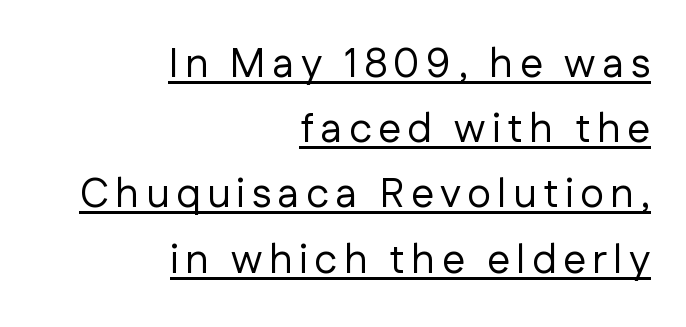
Q: Is the text bold? A: No.
Q: Is the text italic (slanted)? A: No, it is upright.
Q: Is the typeface a serif or a sans-serif typeface? A: Sans-serif.
Q: Is the text underlined? A: Yes.
Q: How is the paragraph aligned? A: Right-aligned.
Q: Is the spacing between lines tight, normal or loose? A: Normal.
Q: Width (condensed, normal, or wide)? A: Normal.
Q: Stroke contrast? A: Low.
Q: x-height? A: Medium.
Q: Monospaced? A: No.
